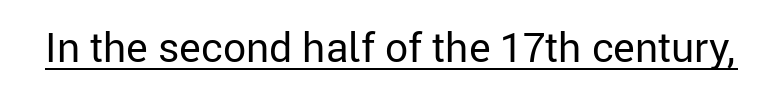
Regarding serifs, this sample does without them. Weight: in the light-to-regular range. The gaps between neighbouring characters are ordinary and unremarkable. The letters stand straight up with perfectly vertical stems. These characters rest on top of a visible drawn line. Here the designer chose a conventional face with non-uniform glyph widths.
